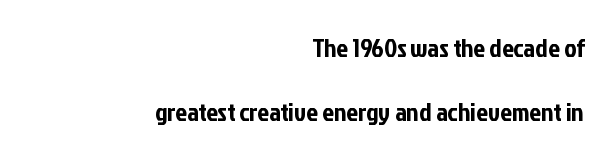
The compositor pushed each line to the right boundary. Between one letter and the next there's only the usual sliver of space. It's the straight-up-and-down kind of type. No word sits above an underline. The block of text is sparse from top to bottom, with ample space between rows.
